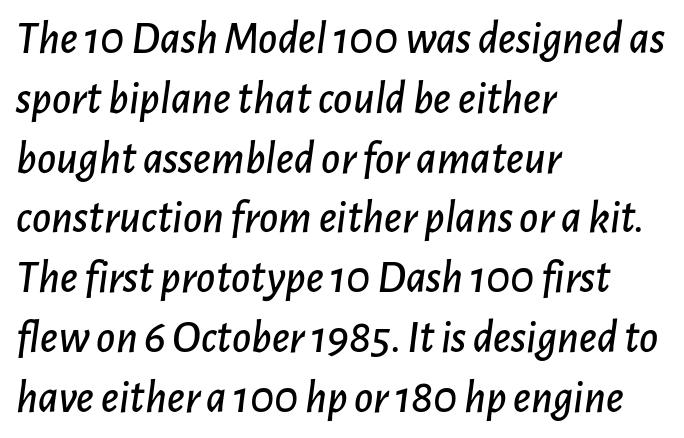
The image shows 46 px text type, italic (leaning right); set left-aligned, normal line spacing (1.3x), normal letter spacing, not underlined; low stroke contrast and a medium x-height.
